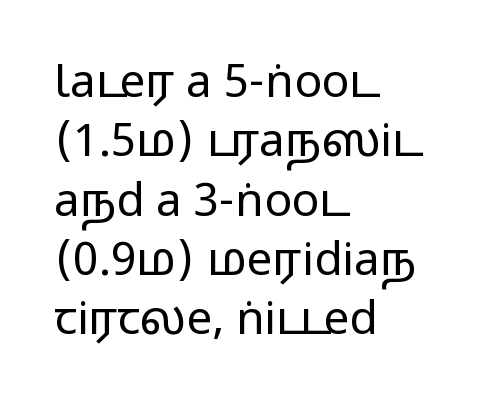
The image shows 46 px regular-weight, wide sans-serif type, upright; set left-aligned, normal line spacing (1.29x), normal letter spacing, not underlined; low stroke contrast and a medium x-height.
